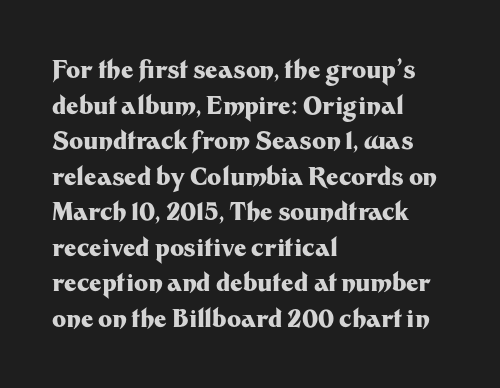
The image shows 24 px bold type, upright; set left-aligned, normal line spacing (1.48x), normal letter spacing, not underlined.
